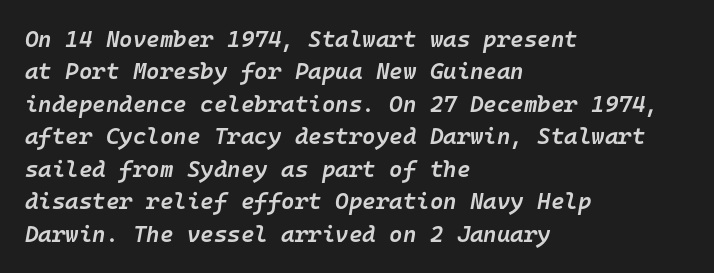
Q: Is the text bold? A: Semi-bold.
Q: Is the text italic (slanted)? A: Yes, it leans right by about 10 degrees.
Q: Is the text underlined? A: No.
Q: How is the paragraph aligned? A: Left-aligned.
Q: Is the spacing between letters normal or unusually wide? A: Normal.
Q: Is the spacing between lines tight, normal or loose? A: Normal.
